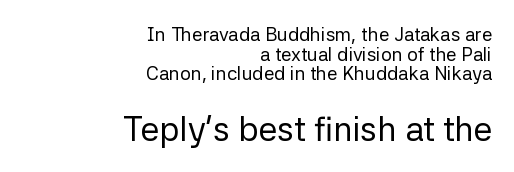
The image shows 34 px regular-weight sans-serif type, upright; set right-aligned, tight line spacing (1.03x), normal letter spacing, not underlined; the second (bottom) block is 1.79x larger; low stroke contrast and a medium x-height.
